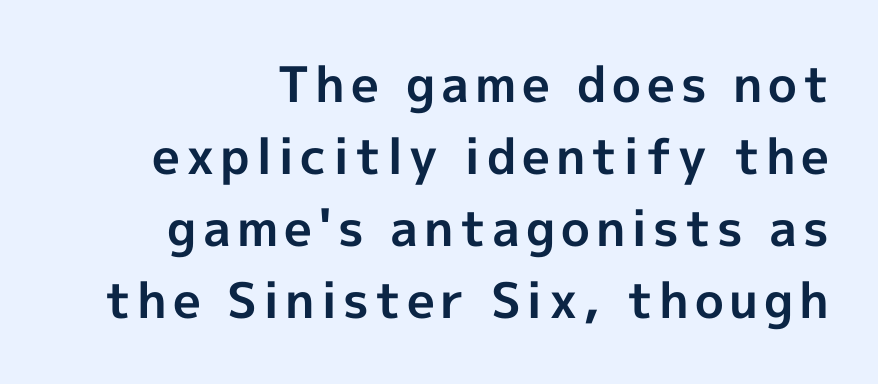
{"serif": "no", "italic": "no", "bold": "yes", "weight": "bold", "width": "normal", "x_height": "medium", "monospaced": "no", "underline": "no", "align": "right", "line_spacing": "normal", "line_spacing_ratio": 1.47, "glyph_px": 49}
